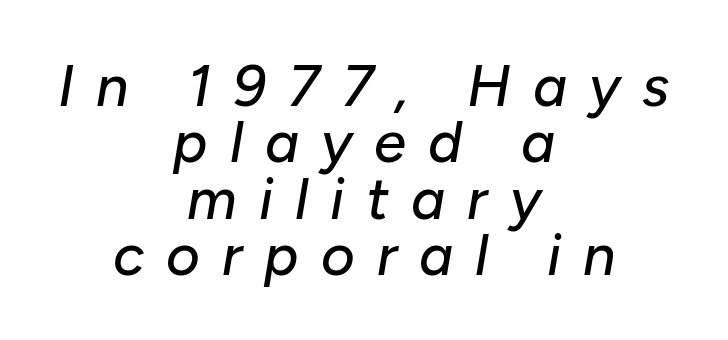
{"italic": "yes", "lean": "right", "slant_degrees": 10, "width": "normal", "stroke_contrast": "low", "x_height": "medium", "monospaced": "no", "underline": "no", "align": "center", "line_spacing": "tight", "line_spacing_ratio": 0.97, "letter_spacing": "wide", "letter_spacing_em": 0.38, "glyph_px": 58}
